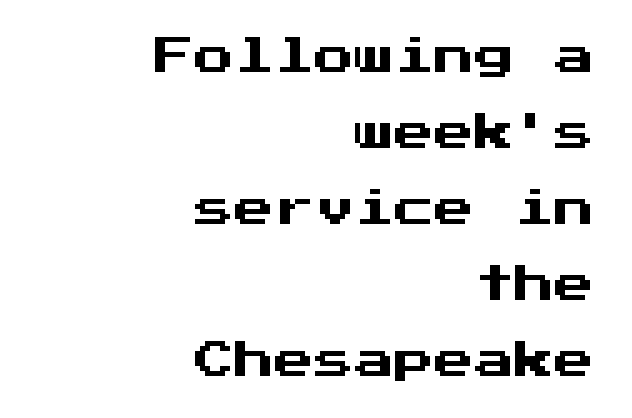
Q: Is the text italic (slanted)? A: No, it is upright.
Q: Is the typeface a serif or a sans-serif typeface? A: Sans-serif.
Q: Is the text underlined? A: No.
Q: How is the paragraph aligned? A: Right-aligned.
Q: Is the spacing between letters normal or unusually wide? A: Normal.
Q: Is the spacing between lines tight, normal or loose? A: Loose.
Q: Width (condensed, normal, or wide)? A: Normal.
Q: Stroke contrast? A: Medium.
Q: x-height? A: Medium.
Q: Monospaced? A: Yes.
